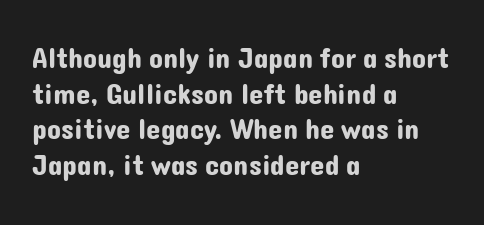
The image shows 29 px sans-serif type, upright; set left-aligned, line spacing 1.23x, normal letter spacing, not underlined; low stroke contrast and a medium x-height.
